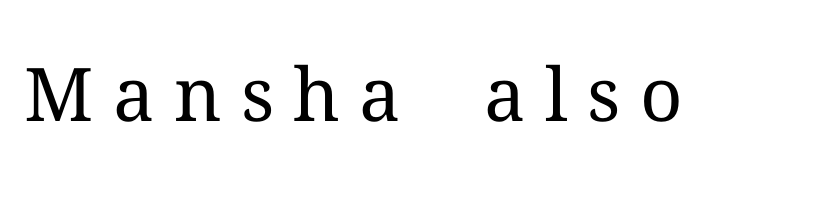
Q: Is the text bold? A: No.
Q: Is the text italic (slanted)? A: No, it is upright.
Q: Is the typeface a serif or a sans-serif typeface? A: Serif.
Q: Is the text underlined? A: No.
Q: Is the spacing between letters normal or unusually wide? A: Unusually wide.
Q: Width (condensed, normal, or wide)? A: Normal.
Q: Stroke contrast? A: Medium.
Q: x-height? A: Medium.
Q: Monospaced? A: No.
